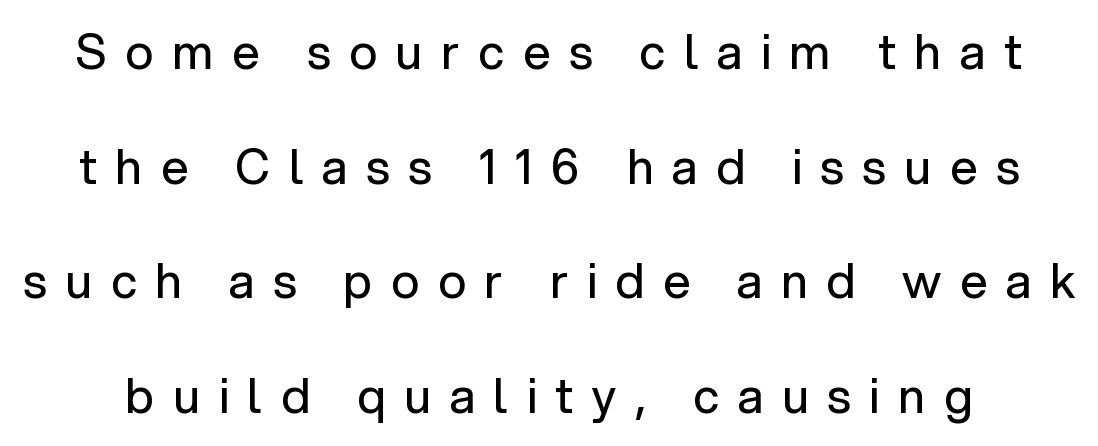
A great deal of white space separates one row of letters from the next. The font's upright variant was chosen for this text. A quiet, ordinary-to-light weight characterises the typeface. Letterform terminals end flat and unadorned throughout the passage. Someone cranked the tracking dial way up on this one. The area under the type is left untouched.
